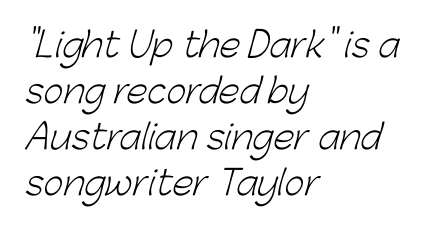
The image shows 34 px light sans-serif type; set left-aligned, normal line spacing (1.35x), normal letter spacing, not underlined; low stroke contrast and a medium x-height.
